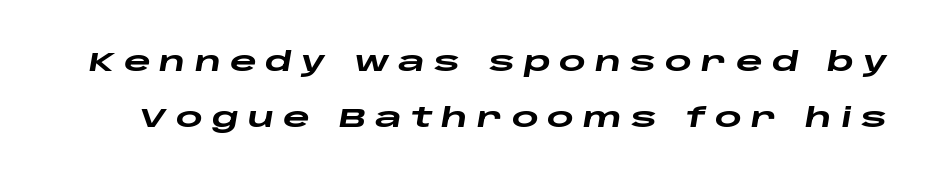
The image shows 26 px bold type, italic (leaning right); set loose line spacing (2.15x), unusually wide letter spacing (+0.34 em), not underlined.
